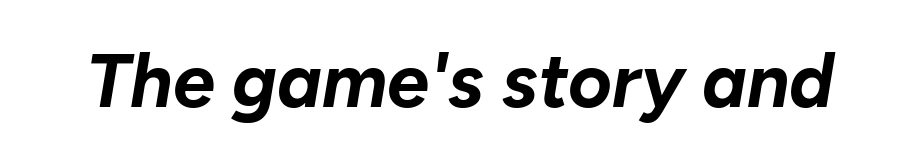
{"italic": "yes", "lean": "right", "slant_degrees": 10, "bold": "yes", "weight": "bold", "width": "normal", "stroke_contrast": "low", "x_height": "medium", "monospaced": "no", "underline": "no", "letter_spacing": "normal", "letter_spacing_em": 0.0, "glyph_px": 75}
